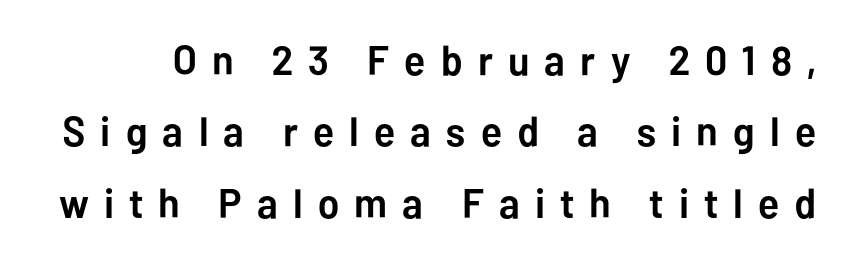
Q: Is the text bold? A: Yes.
Q: Is the text italic (slanted)? A: No, it is upright.
Q: Is the typeface a serif or a sans-serif typeface? A: Sans-serif.
Q: Is the text underlined? A: No.
Q: Is the spacing between letters normal or unusually wide? A: Unusually wide.
Q: Width (condensed, normal, or wide)? A: Normal.
Q: Stroke contrast? A: Low.
Q: x-height? A: Medium.
Q: Monospaced? A: No.
